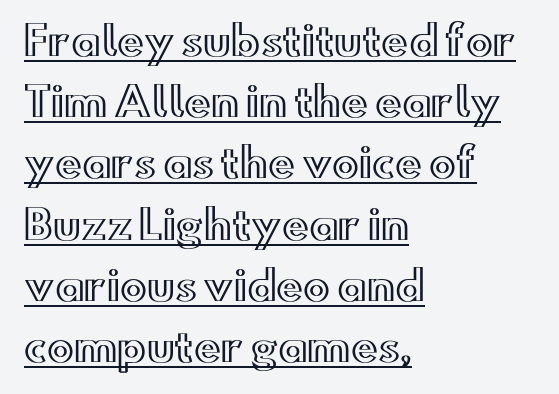
Honestly, the letter spacing is just normal — you wouldn't notice it. Posture: straight, roman, zero tilt. You could not count columns in this text — the font is proportionally spaced. Reading down the block, your eye returns to a fixed left position each line. Horizontal bands of white between lines are of average thickness. Like a heading marked for emphasis, these lines bear an underscore.
